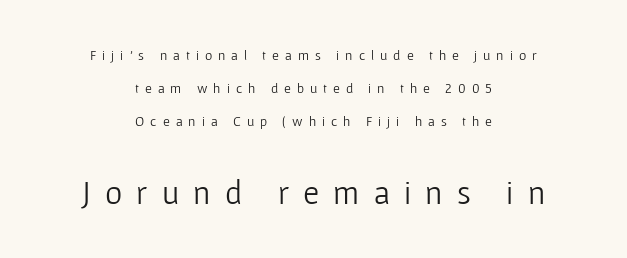
A quiet, ordinary-to-light weight characterises the typeface. Inter-character spacing is expanded well beyond the font's built-in metrics. Descender tails drop into unmarked territory. Every row of glyphs is offset so its center matches the block's center.
